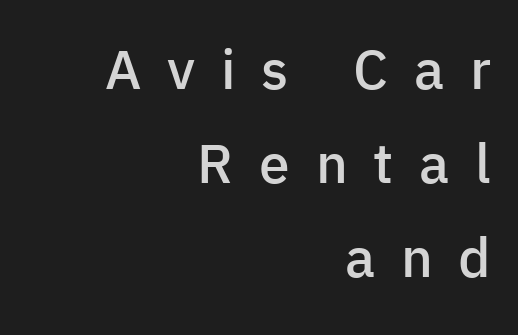
Q: Is the text bold? A: Semi-bold.
Q: Is the text italic (slanted)? A: No, it is upright.
Q: Is the typeface a serif or a sans-serif typeface? A: Sans-serif.
Q: Is the text underlined? A: No.
Q: How is the paragraph aligned? A: Right-aligned.
Q: Is the spacing between letters normal or unusually wide? A: Unusually wide.
Q: Width (condensed, normal, or wide)? A: Normal.
Q: Stroke contrast? A: Low.
Q: x-height? A: Medium.
Q: Monospaced? A: No.
